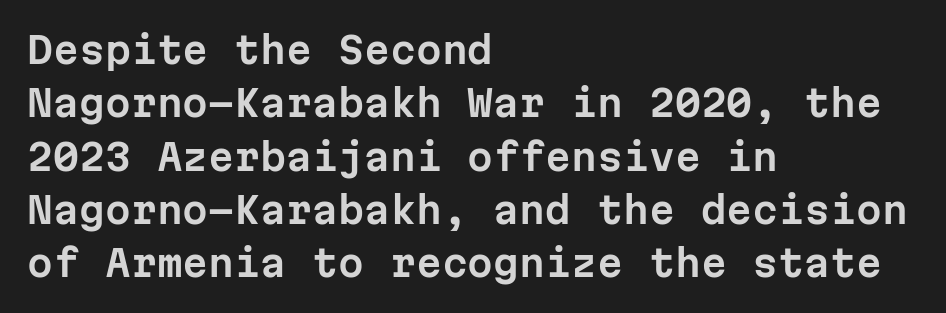
{"serif": "no", "italic": "no", "width": "normal", "stroke_contrast": "low", "x_height": "medium", "monospaced": "yes", "underline": "no", "align": "left", "line_spacing": "normal", "line_spacing_ratio": 1.44, "letter_spacing": "normal", "letter_spacing_em": 0.0, "glyph_px": 37}
